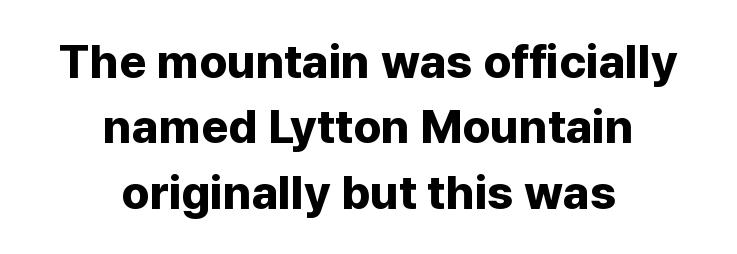
A normal amount of white space separates one row of letters from the next. Do the characters align in a grid? No, the font is proportional. Bare-footed words on every line. The lettering holds an erect, upright posture throughout. You'd pick this weight for a headline — it's a proper bold. Layout note: lines centered.
